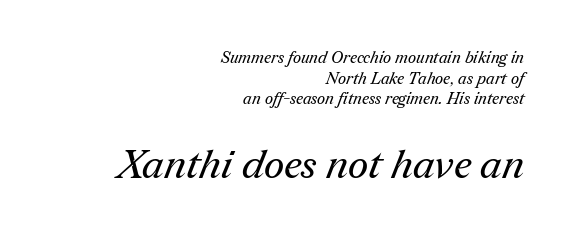
{"serif": "yes", "bold": "no", "weight": "regular", "width": "normal", "stroke_contrast": "medium", "x_height": "medium", "monospaced": "no", "underline": "no", "align": "right", "line_spacing": "normal", "line_spacing_ratio": 1.29, "letter_spacing": "normal", "letter_spacing_em": 0.0, "larger_block": "second", "size_ratio": 2.5, "glyph_px": 40}
